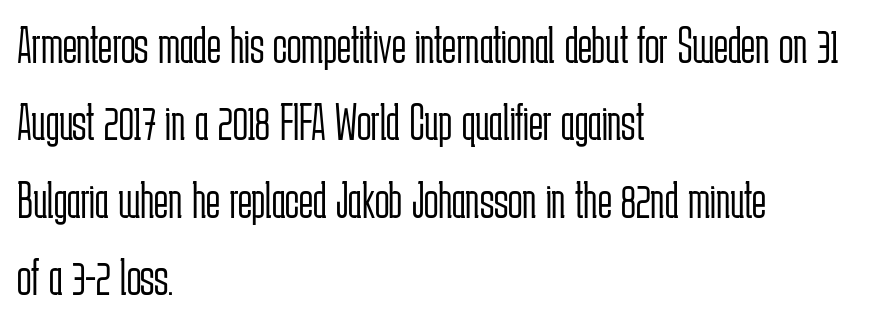
Q: Is the text bold? A: No.
Q: Is the text italic (slanted)? A: No, it is upright.
Q: Is the typeface a serif or a sans-serif typeface? A: Sans-serif.
Q: Is the text underlined? A: No.
Q: How is the paragraph aligned? A: Left-aligned.
Q: Is the spacing between letters normal or unusually wide? A: Normal.
Q: Is the spacing between lines tight, normal or loose? A: Normal.
Q: Width (condensed, normal, or wide)? A: Condensed.
Q: Stroke contrast? A: Low.
Q: x-height? A: Medium.
Q: Monospaced? A: No.
